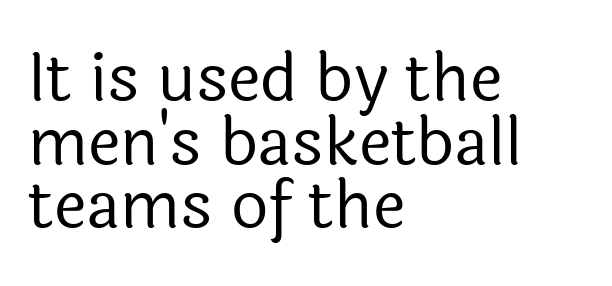
{"serif": "no", "italic": "no", "bold": "no", "weight": "regular", "width": "normal", "x_height": "medium", "monospaced": "no", "underline": "no", "align": "left", "line_spacing": "tight", "line_spacing_ratio": 0.98, "letter_spacing": "normal", "letter_spacing_em": 0.0, "glyph_px": 65}
